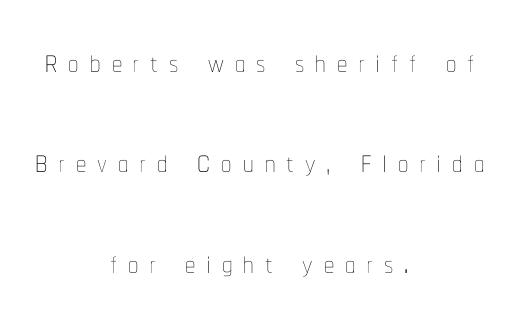
{"italic": "no", "bold": "no", "weight": "thin", "width": "condensed", "stroke_contrast": "low", "x_height": "medium", "monospaced": "no", "underline": "no", "align": "center", "line_spacing": "loose", "line_spacing_ratio": 2.45, "letter_spacing": "wide", "letter_spacing_em": 0.27, "glyph_px": 41}
